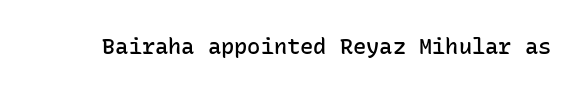
There is no visible air inserted between adjacent glyphs. The characters look somewhat weighty, a semibold short of true bold. Check the space under the baseline: it is left empty. Ascenders rise straight up at ninety degrees.
